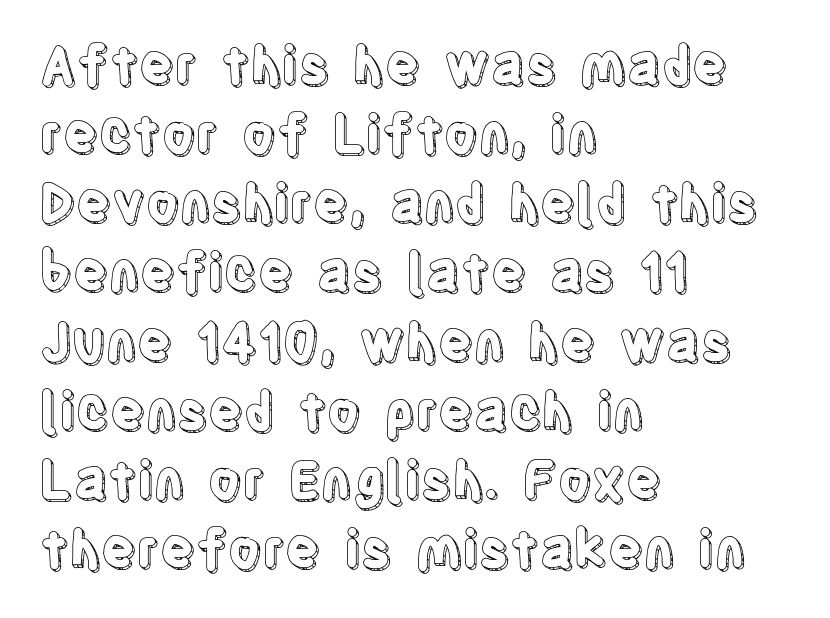
{"italic": "no", "width": "condensed", "x_height": "large", "monospaced": "no", "underline": "no", "align": "left", "line_spacing": "normal", "line_spacing_ratio": 1.33, "letter_spacing": "normal", "letter_spacing_em": 0.0, "glyph_px": 52}
